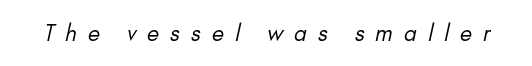
Is the stroke heavy? The answer is a plain regular-or-lighter. Descenders hang freely into open space. The gaps between neighbouring characters are conspicuously large.
